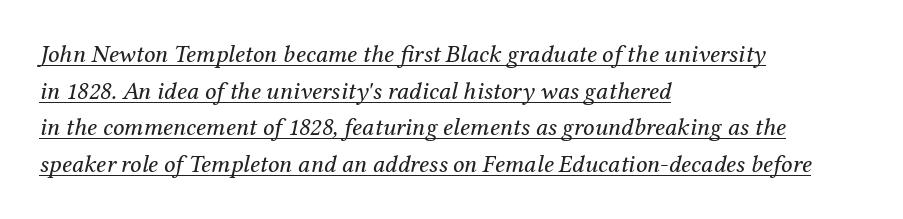
{"italic": "yes", "lean": "right", "slant_degrees": 12, "bold": "no", "underline": "yes", "align": "left", "line_spacing": "normal", "line_spacing_ratio": 1.47, "letter_spacing": "normal", "letter_spacing_em": 0.0, "glyph_px": 25}
